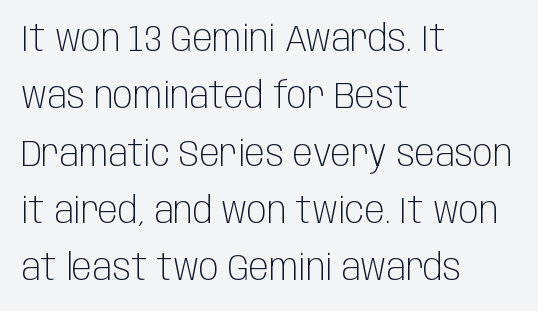
Q: Is the text bold? A: No.
Q: Is the text italic (slanted)? A: No, it is upright.
Q: Is the typeface a serif or a sans-serif typeface? A: Sans-serif.
Q: Is the text underlined? A: No.
Q: How is the paragraph aligned? A: Left-aligned.
Q: Is the spacing between letters normal or unusually wide? A: Normal.
Q: Is the spacing between lines tight, normal or loose? A: Normal.
Q: Width (condensed, normal, or wide)? A: Condensed.
Q: Stroke contrast? A: Low.
Q: x-height? A: Large.
Q: Monospaced? A: No.
